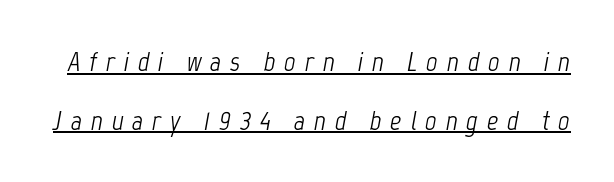
Glance below the letters and you will spot a drawn line. The space between consecutive lines is lavish. Think of a printed novel: that variable character pitch is what you see here. Observe the wide spacing: letters keep a clear distance from each other. Posture: slanted.
